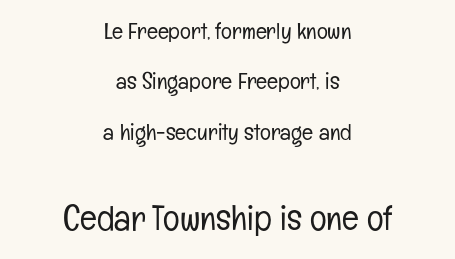
The image shows 35 px light, condensed sans-serif type, upright; set centered, loose line spacing (2.19x), normal letter spacing, not underlined; the second (bottom) block is 1.52x larger; low stroke contrast and a medium x-height.
